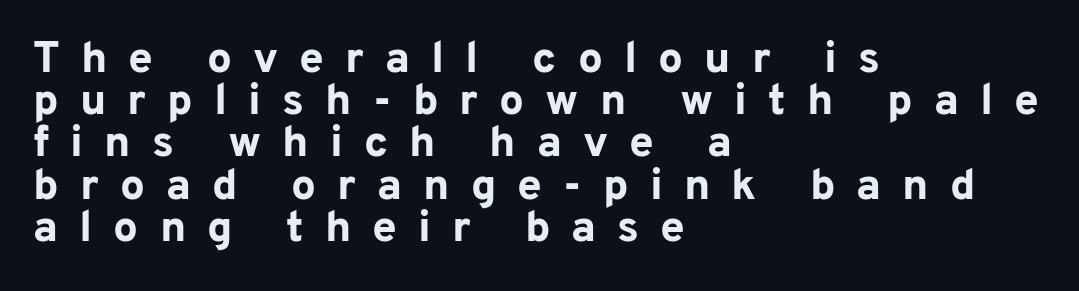
What's the leading like? Squeezed, with rows nearly overlapping. When letters stand straight like this, we call the style roman or upright. Regarding serifs, this sample does without them. Looks like regular typesetting: each glyph gets only the width it needs. Unmarked baselines from the first word to the last. The lines in this sample share a left origin and differ only in where they stop.
